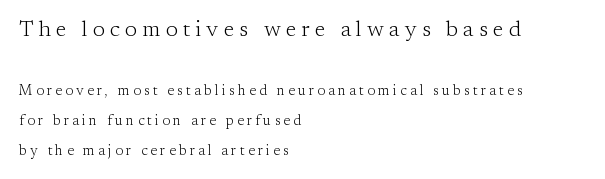
The image shows 22 px text type, upright; set left-aligned, loose line spacing (2.15x), unusually wide letter spacing (+0.23 em), not underlined; the first (top) block is 1.57x larger.
